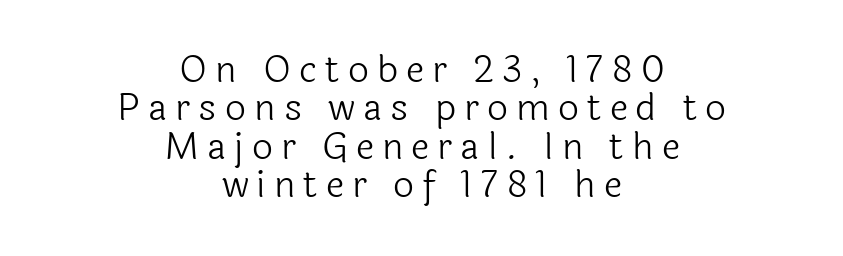
{"serif": "no", "italic": "no", "bold": "no", "weight": "light", "width": "normal", "x_height": "medium", "monospaced": "no", "underline": "no", "align": "center", "line_spacing": "tight", "line_spacing_ratio": 1.04, "letter_spacing": "wide", "letter_spacing_em": 0.22, "glyph_px": 37}
